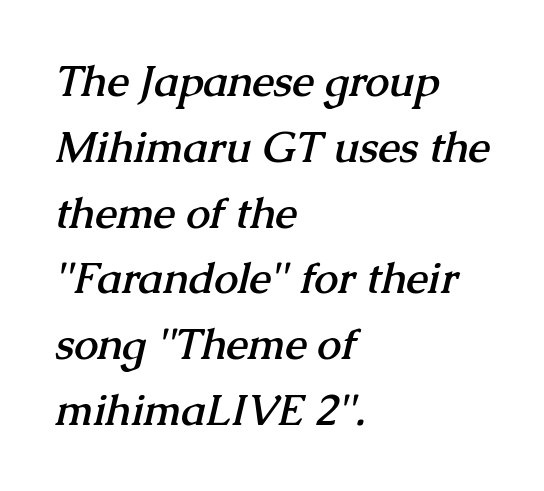
{"serif": "yes", "bold": "yes", "weight": "semibold", "width": "normal", "stroke_contrast": "medium", "x_height": "medium", "monospaced": "no", "underline": "no", "align": "left", "line_spacing": "normal", "line_spacing_ratio": 1.53, "letter_spacing": "normal", "letter_spacing_em": 0.0, "glyph_px": 43}
